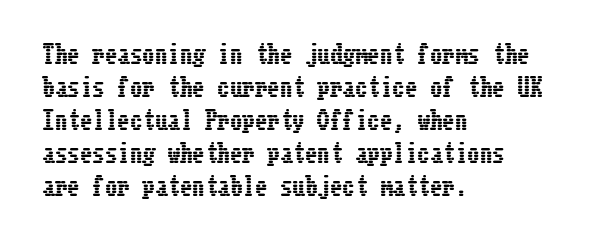
Every row of glyphs begins at an identical x-position on the left. Words appear dense and cohesive because spacing is normal. Unlike italic type, these characters show no tilt at all. Vertical spacing — default. Check under the words: just untouched page.
